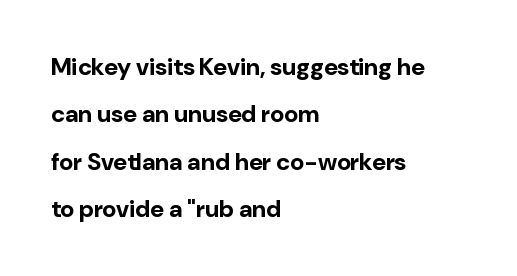
Q: Is the text bold? A: Yes.
Q: Is the text italic (slanted)? A: No, it is upright.
Q: Is the text underlined? A: No.
Q: How is the paragraph aligned? A: Left-aligned.
Q: Is the spacing between letters normal or unusually wide? A: Normal.
Q: Is the spacing between lines tight, normal or loose? A: Loose.
